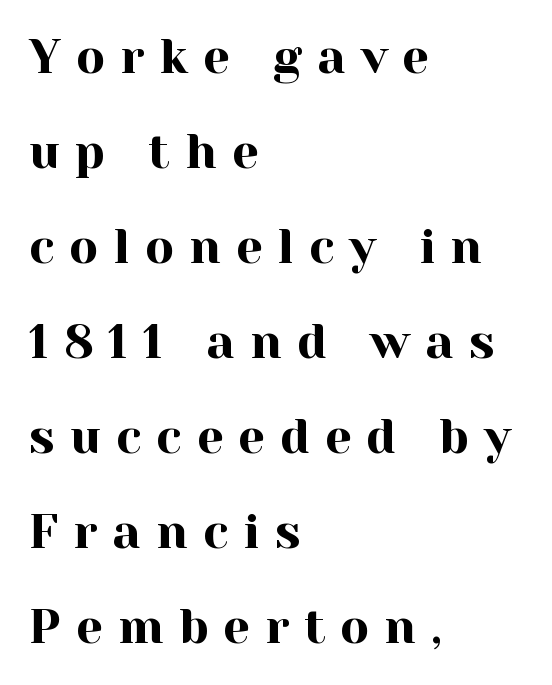
{"serif": "yes", "italic": "no", "width": "normal", "x_height": "medium", "monospaced": "no", "underline": "no", "align": "left", "line_spacing": "loose", "line_spacing_ratio": 1.98, "letter_spacing": "wide", "letter_spacing_em": 0.31, "glyph_px": 48}
